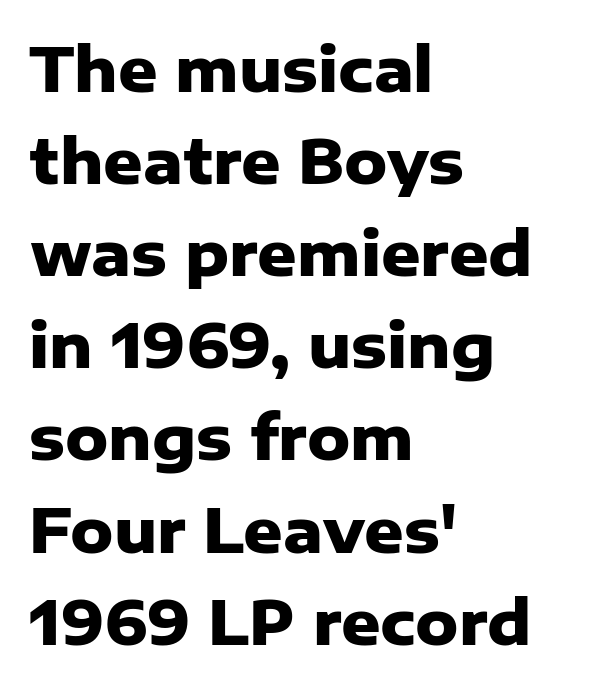
Q: Is the text bold? A: Yes.
Q: Is the text italic (slanted)? A: No, it is upright.
Q: Is the typeface a serif or a sans-serif typeface? A: Sans-serif.
Q: Is the text underlined? A: No.
Q: How is the paragraph aligned? A: Left-aligned.
Q: Is the spacing between letters normal or unusually wide? A: Normal.
Q: Is the spacing between lines tight, normal or loose? A: Normal.
Q: Width (condensed, normal, or wide)? A: Normal.
Q: Stroke contrast? A: Low.
Q: x-height? A: Medium.
Q: Monospaced? A: No.
